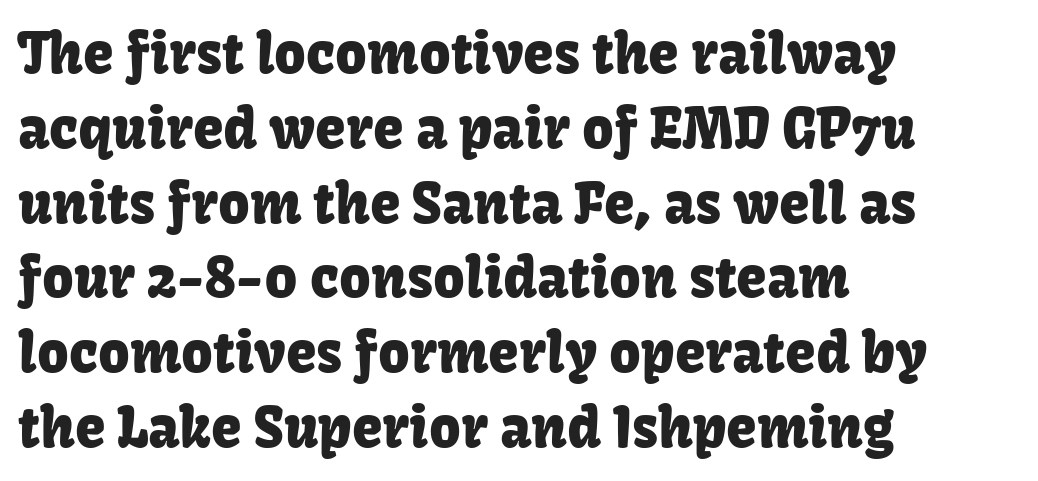
Q: Is the text italic (slanted)? A: No, it is upright.
Q: Is the typeface a serif or a sans-serif typeface? A: Sans-serif.
Q: Is the text underlined? A: No.
Q: How is the paragraph aligned? A: Left-aligned.
Q: Is the spacing between letters normal or unusually wide? A: Normal.
Q: Is the spacing between lines tight, normal or loose? A: Normal.
Q: Width (condensed, normal, or wide)? A: Normal.
Q: Stroke contrast? A: Low.
Q: x-height? A: Medium.
Q: Monospaced? A: No.
